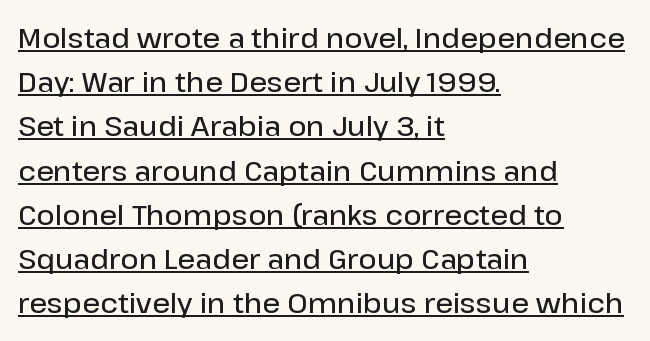
{"serif": "no", "italic": "no", "bold": "semi", "weight": "semibold", "width": "normal", "stroke_contrast": "low", "x_height": "medium", "monospaced": "no", "underline": "yes", "align": "left", "line_spacing": "normal", "line_spacing_ratio": 1.58, "letter_spacing": "normal", "letter_spacing_em": 0.0, "glyph_px": 28}
